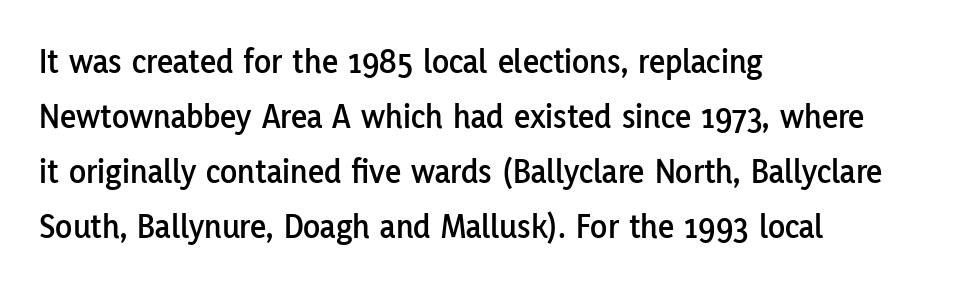
Glyph-to-glyph distance matches everyday printed text. Horizontally, the lines are justified to the leading edge only. A typesetter would call this leading conventional body-copy spacing. Posture: upright roman.
